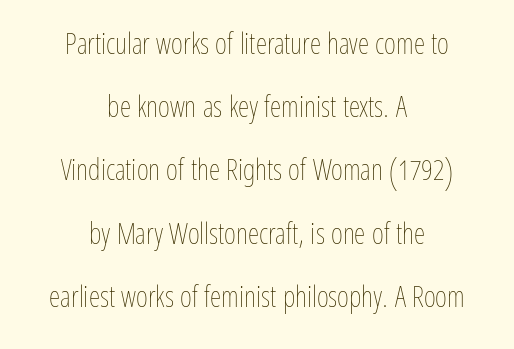
The gap between lines stays unmarked. You could call the tracking neutral — neither tight nor loose. These lines stand farther apart than default settings would place them. You can tell it's not italic because the verticals are truly vertical. Spacing verdict: proportional, widths tailored to each character. Is the stroke heavy? The answer is a plain regular-or-lighter.
